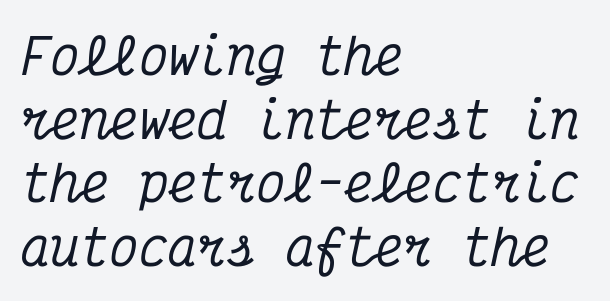
Q: Is the text italic (slanted)? A: Yes, it leans right by about 12 degrees.
Q: Is the typeface a serif or a sans-serif typeface? A: Serif.
Q: Is the text underlined? A: No.
Q: How is the paragraph aligned? A: Left-aligned.
Q: Is the spacing between letters normal or unusually wide? A: Normal.
Q: Is the spacing between lines tight, normal or loose? A: Normal.
Q: Width (condensed, normal, or wide)? A: Condensed.
Q: Stroke contrast? A: Medium.
Q: x-height? A: Medium.
Q: Monospaced? A: Yes.
